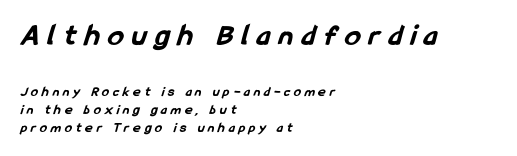
Q: Is the text bold? A: Yes.
Q: Is the typeface a serif or a sans-serif typeface? A: Sans-serif.
Q: Is the text underlined? A: No.
Q: How is the paragraph aligned? A: Left-aligned.
Q: Is the spacing between letters normal or unusually wide? A: Unusually wide.
Q: Is the spacing between lines tight, normal or loose? A: Normal.
Q: Which block of text is set in a larger size, the first (top) or the second (bottom)? A: The first (top) one.
Q: Width (condensed, normal, or wide)? A: Condensed.
Q: Stroke contrast? A: Low.
Q: x-height? A: Medium.
Q: Monospaced? A: No.
